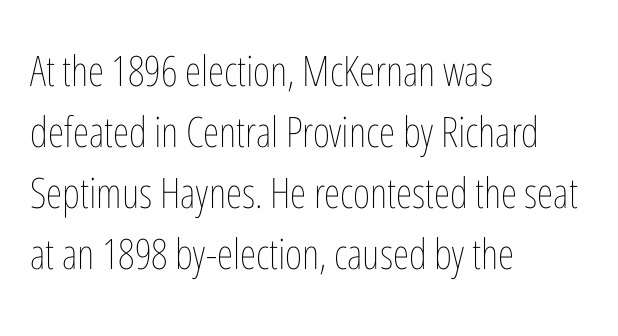
The image shows 42 px thin, condensed type, upright; set left-aligned, normal line spacing (1.45x), normal letter spacing, not underlined; low stroke contrast and a medium x-height.
